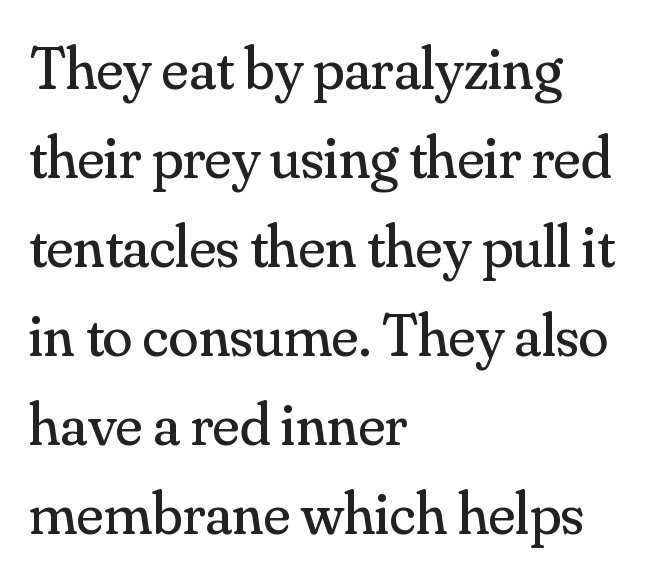
Q: Is the text bold? A: No.
Q: Is the text italic (slanted)? A: No, it is upright.
Q: Is the typeface a serif or a sans-serif typeface? A: Serif.
Q: Is the text underlined? A: No.
Q: How is the paragraph aligned? A: Left-aligned.
Q: Is the spacing between letters normal or unusually wide? A: Normal.
Q: Is the spacing between lines tight, normal or loose? A: Normal.
Q: Width (condensed, normal, or wide)? A: Normal.
Q: Stroke contrast? A: Medium.
Q: x-height? A: Small.
Q: Monospaced? A: No.
